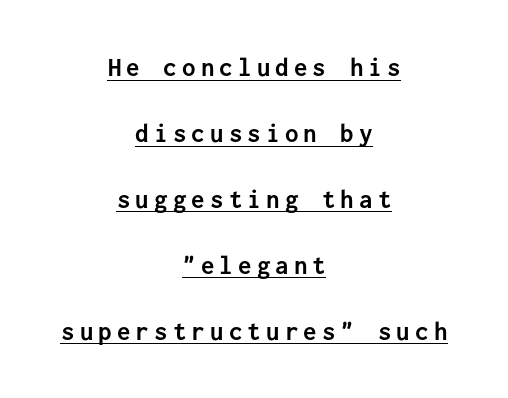
The image shows 27 px bold type, upright; set centered, loose line spacing (2.44x), underlined.
